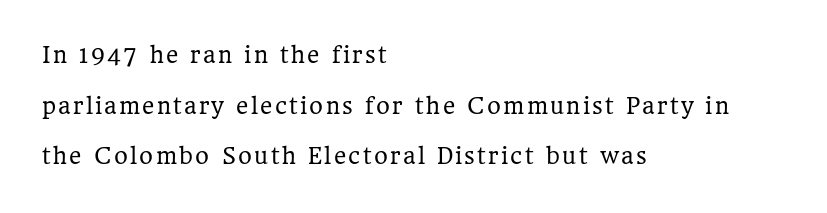
Reading down the column, the eye jumps a long way to each next line. Posture: straight, roman, zero tilt. Horizontally, the lines are justified to the leading edge only. Check under the words: just untouched page. On a weight scale, this lands at 450 or below.
